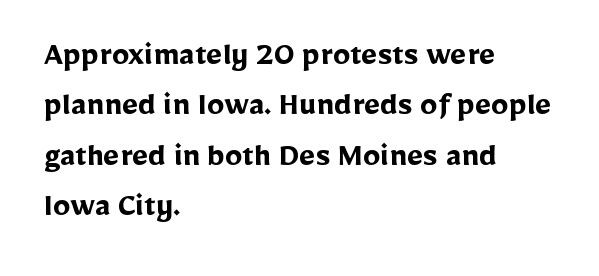
Q: Is the text bold? A: Yes.
Q: Is the text italic (slanted)? A: No, it is upright.
Q: Is the typeface a serif or a sans-serif typeface? A: Sans-serif.
Q: Is the text underlined? A: No.
Q: How is the paragraph aligned? A: Left-aligned.
Q: Is the spacing between letters normal or unusually wide? A: Normal.
Q: Is the spacing between lines tight, normal or loose? A: Normal.
Q: Width (condensed, normal, or wide)? A: Normal.
Q: Stroke contrast? A: Low.
Q: x-height? A: Medium.
Q: Monospaced? A: No.
